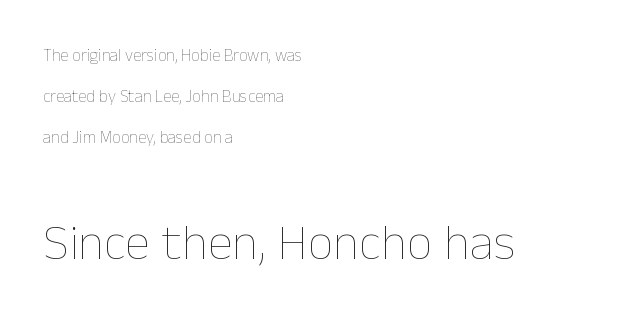
The image shows 51 px thin type, upright; set left-aligned, loose line spacing (2.42x), normal letter spacing, not underlined; the second (bottom) block is 3.0x larger; low stroke contrast and a medium x-height.
